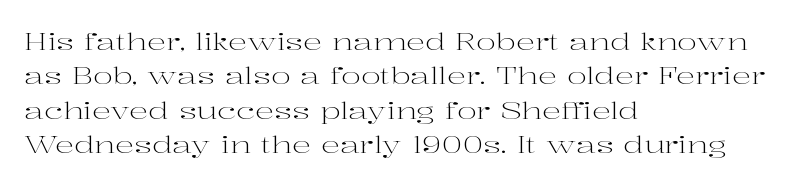
The image shows 24 px text type, upright; set left-aligned, normal line spacing (1.43x), normal letter spacing, not underlined.
